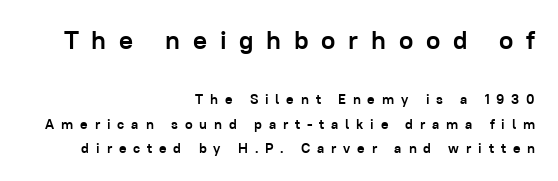
{"italic": "no", "bold": "yes", "underline": "no", "align": "right", "line_spacing_ratio": 1.77, "letter_spacing": "wide", "letter_spacing_em": 0.49, "larger_block": "first", "size_ratio": 1.86, "glyph_px": 26}
